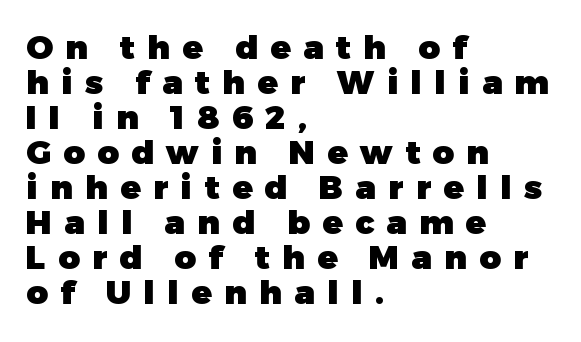
Observe the absence of serifs on each vertical stroke in this sample. Loose tracking; the words dissolve into strings of separated letters. Alignment: flush left. Vertically, the passage feels compressed, each row crowding the next.
